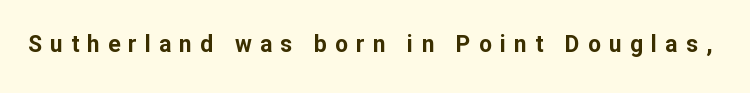
{"italic": "no", "bold": "yes", "underline": "no", "letter_spacing": "wide", "letter_spacing_em": 0.35, "glyph_px": 23}
